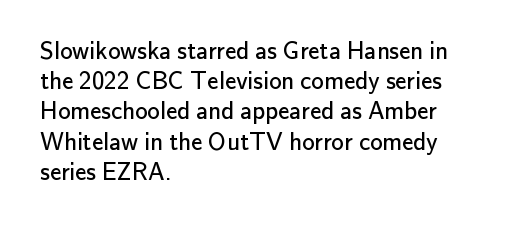
The image shows 25 px text type, upright; set left-aligned, line spacing 1.21x, normal letter spacing, not underlined.
